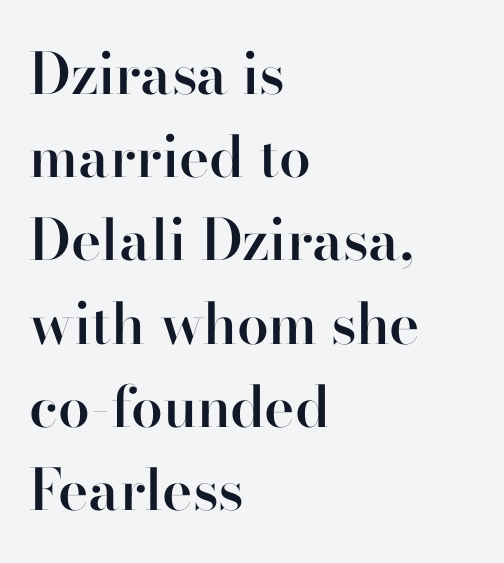
The image shows 57 px semibold serif type, upright; set left-aligned, normal line spacing (1.46x), normal letter spacing, not underlined; high stroke contrast and a small x-height.
